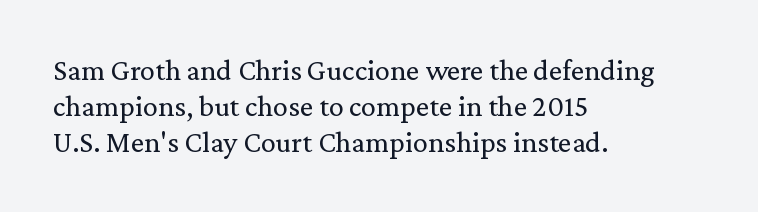
The image shows 30 px regular-weight serif type, upright; set left-aligned, line spacing 1.2x, normal letter spacing, not underlined; medium stroke contrast and a medium x-height.
